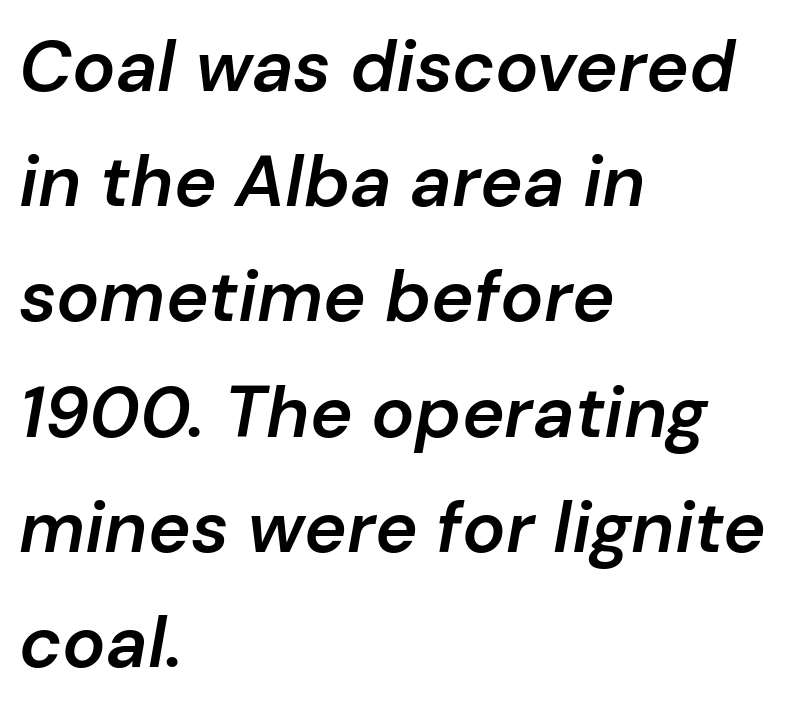
{"italic": "yes", "lean": "right", "slant_degrees": 10, "bold": "semi", "weight": "semibold", "width": "normal", "stroke_contrast": "low", "x_height": "medium", "monospaced": "no", "underline": "no", "align": "left", "line_spacing": "normal", "line_spacing_ratio": 1.6, "letter_spacing": "normal", "letter_spacing_em": 0.0, "glyph_px": 72}
